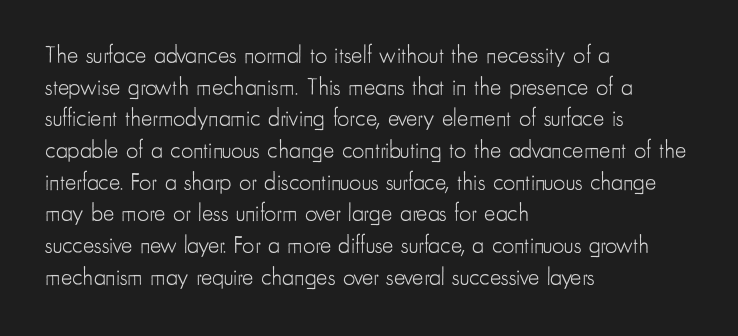
Q: Is the text bold? A: No.
Q: Is the text italic (slanted)? A: No, it is upright.
Q: Is the text underlined? A: No.
Q: How is the paragraph aligned? A: Left-aligned.
Q: Is the spacing between letters normal or unusually wide? A: Normal.
Q: Is the spacing between lines tight, normal or loose? A: Normal.
